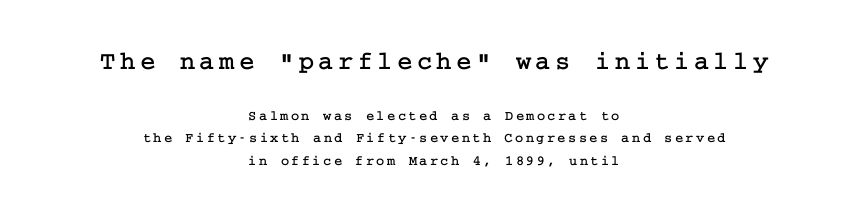
The lines are quadded center. Ascenders rise straight up at ninety degrees. Reading down the column, the eye jumps a familiar distance to each next line. The face used here appears at its bigger size in the upper chunk.
